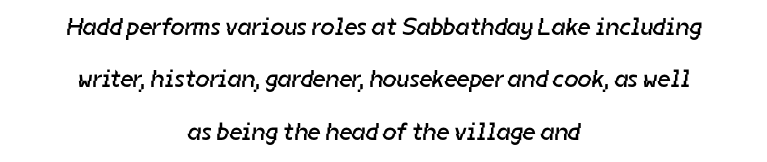
{"bold": "no", "underline": "no", "align": "center", "line_spacing": "loose", "line_spacing_ratio": 2.1, "letter_spacing": "normal", "letter_spacing_em": 0.0, "glyph_px": 25}
